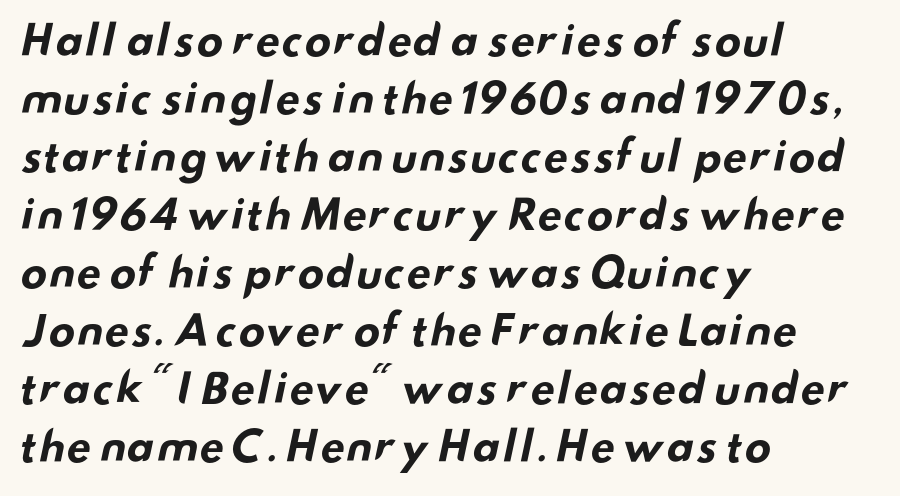
The words here are not underlined. Leading matches the norm, producing a regular column. The font family rendered here belongs to the sans-serif group. Tracking value appears to be zero — textbook default spacing. Is the block centered? No — it sits flush against the left margin.
